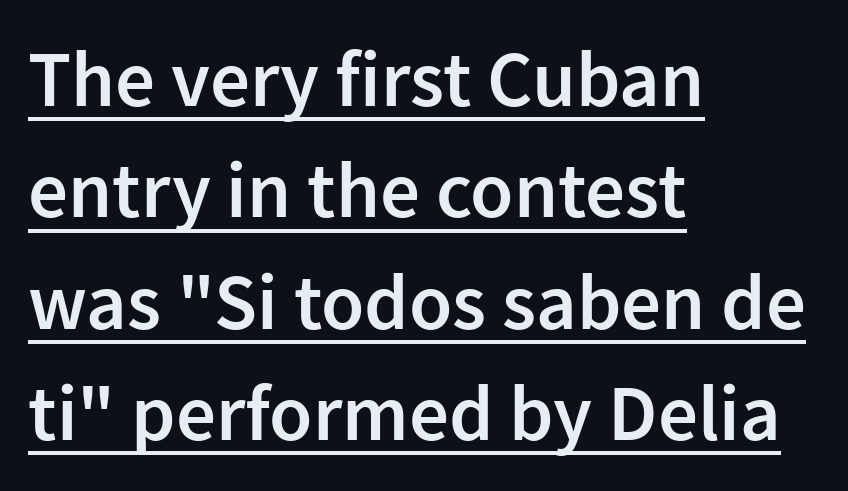
Q: Is the text bold? A: Semi-bold.
Q: Is the text italic (slanted)? A: No, it is upright.
Q: Is the typeface a serif or a sans-serif typeface? A: Sans-serif.
Q: Is the text underlined? A: Yes.
Q: How is the paragraph aligned? A: Left-aligned.
Q: Is the spacing between letters normal or unusually wide? A: Normal.
Q: Is the spacing between lines tight, normal or loose? A: Normal.
Q: Width (condensed, normal, or wide)? A: Normal.
Q: Stroke contrast? A: Low.
Q: x-height? A: Medium.
Q: Monospaced? A: No.
